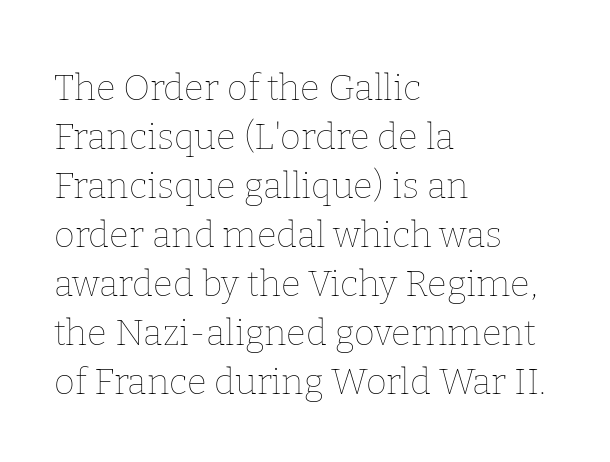
Q: Is the text bold? A: No.
Q: Is the text italic (slanted)? A: No, it is upright.
Q: Is the text underlined? A: No.
Q: How is the paragraph aligned? A: Left-aligned.
Q: Is the spacing between letters normal or unusually wide? A: Normal.
Q: Is the spacing between lines tight, normal or loose? A: Normal.
Q: Width (condensed, normal, or wide)? A: Normal.
Q: Stroke contrast? A: Low.
Q: x-height? A: Medium.
Q: Monospaced? A: No.
